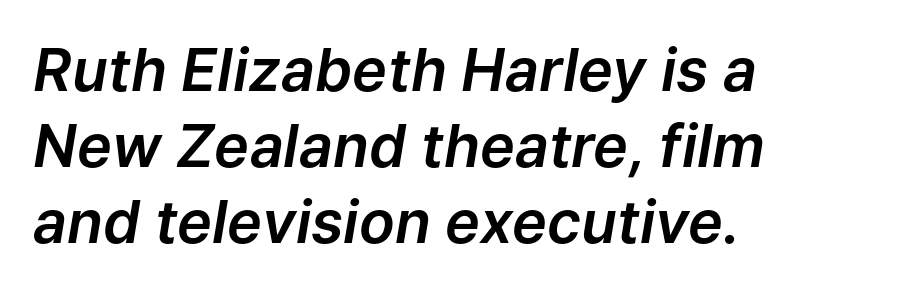
{"italic": "yes", "lean": "right", "slant_degrees": 9, "width": "normal", "stroke_contrast": "low", "x_height": "medium", "monospaced": "no", "underline": "no", "align": "left", "line_spacing": "normal", "line_spacing_ratio": 1.29, "letter_spacing": "normal", "letter_spacing_em": 0.0, "glyph_px": 59}
